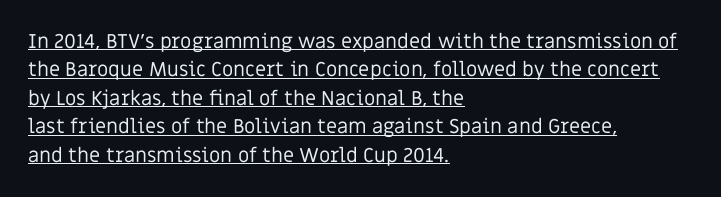
{"italic": "no", "bold": "no", "underline": "yes", "align": "left", "line_spacing": "normal", "line_spacing_ratio": 1.42, "letter_spacing": "normal", "letter_spacing_em": 0.0, "glyph_px": 20}
